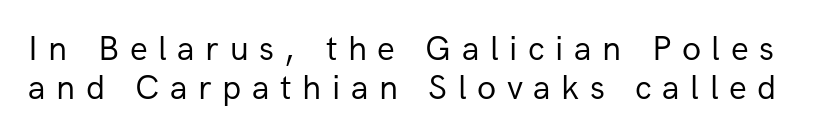
The lettering stays uniformly vertical, giving the passage a roman look. You can tell from the bare stems that sans-serif type was used. Letters have the restrained weight of plain body copy at most. Whoever set this chose condensed vertical rhythm over breathing room. How are the letters spaced? Widely, with obvious added tracking. A bare baseline throughout the passage.
